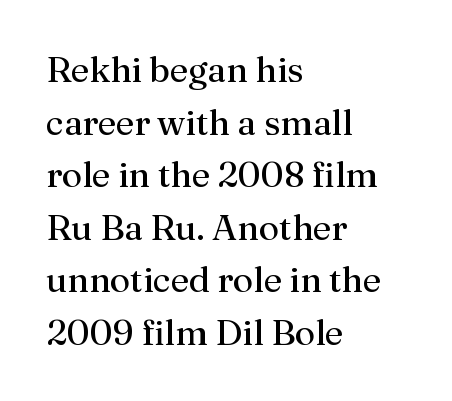
{"serif": "yes", "italic": "no", "bold": "no", "weight": "regular", "width": "normal", "stroke_contrast": "medium", "x_height": "medium", "monospaced": "no", "underline": "no", "align": "left", "line_spacing": "normal", "line_spacing_ratio": 1.46, "letter_spacing": "normal", "letter_spacing_em": 0.0, "glyph_px": 36}
